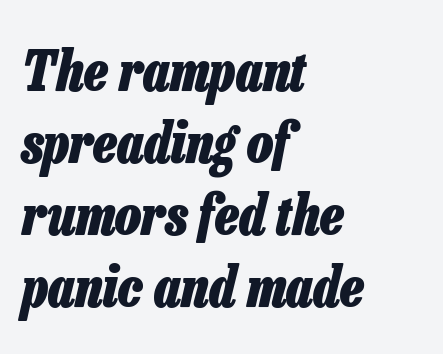
Q: Is the text bold? A: Yes.
Q: Is the text italic (slanted)? A: Yes, it leans right by about 13 degrees.
Q: Is the text underlined? A: No.
Q: How is the paragraph aligned? A: Left-aligned.
Q: Is the spacing between letters normal or unusually wide? A: Normal.
Q: Is the spacing between lines tight, normal or loose? A: Normal.
Q: Width (condensed, normal, or wide)? A: Condensed.
Q: Stroke contrast? A: Low.
Q: x-height? A: Medium.
Q: Monospaced? A: No.
